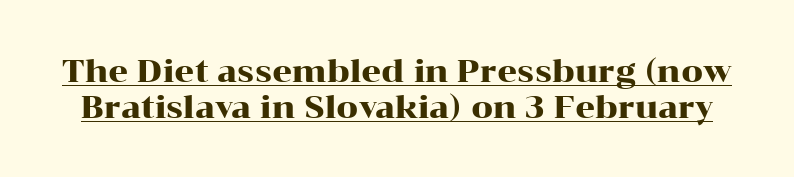
Character widths vary here, with narrow letters taking less room than wide ones. The lettering stays uniformly vertical, giving the passage a roman look. The gaps between neighbouring characters are ordinary and unremarkable. Yep, those are serifs on the letters. Underline: present.
